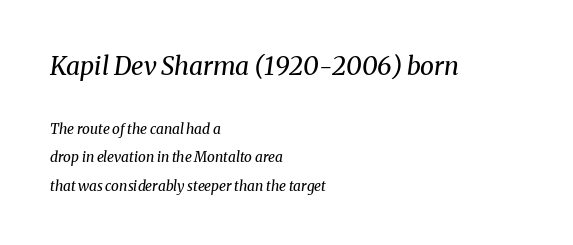
The letterforms sit shoulder to shoulder at normal distance. Horizontally, the lines are justified to the leading edge only. Designer's note — italics engaged. Counters stay open thanks to moderate or lighter strokes. The passage shown is not underscored anywhere.
